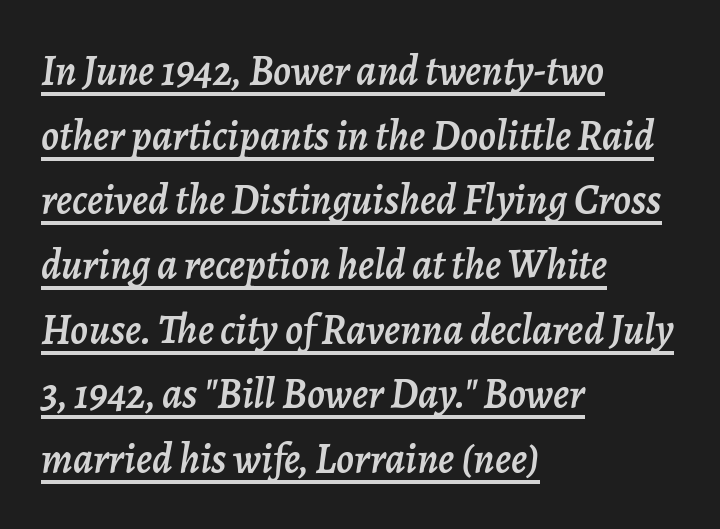
{"italic": "yes", "lean": "right", "slant_degrees": 7, "width": "normal", "stroke_contrast": "low", "x_height": "medium", "monospaced": "no", "underline": "yes", "align": "left", "line_spacing": "normal", "line_spacing_ratio": 1.54, "letter_spacing": "normal", "letter_spacing_em": 0.0, "glyph_px": 42}
